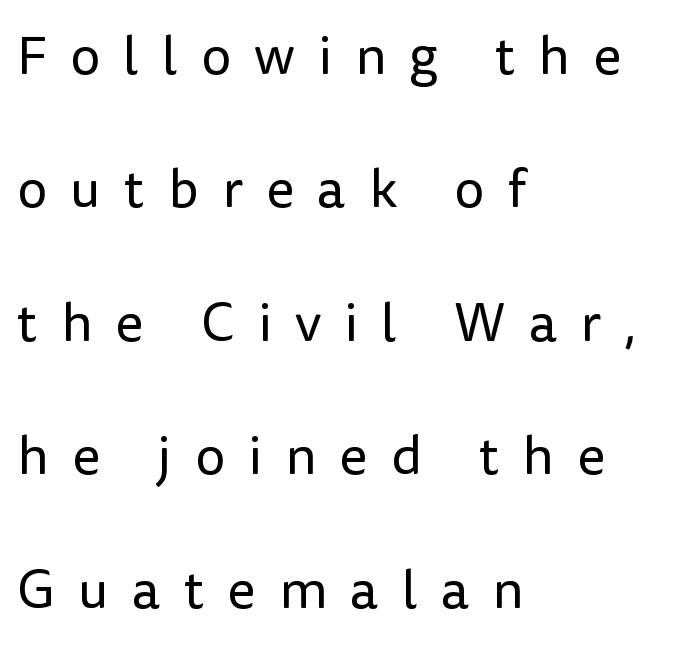
The image shows 54 px regular-weight sans-serif type, upright; set left-aligned, loose line spacing (2.47x), unusually wide letter spacing (+0.43 em), not underlined; low stroke contrast and a medium x-height.
